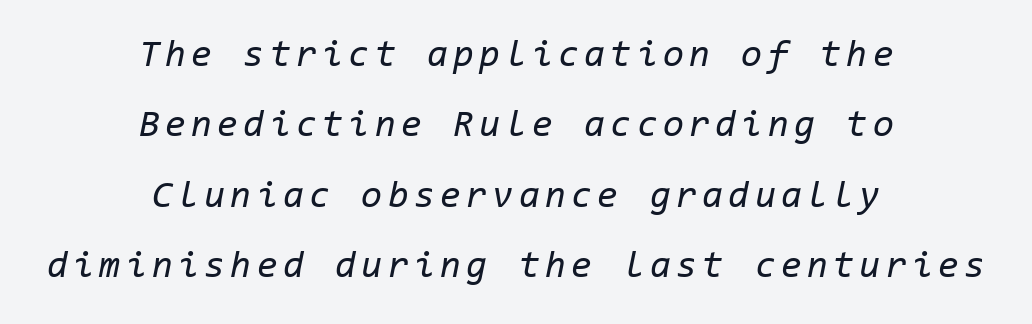
A student would call this center alignment; a typographer would say set centered. Words float on clear page, feet unadorned. The characters are drawn with everyday or finer stroke widths. Is the type slanted? Yes — the strokes lean at a clear angle. The face used here is monospaced, like something from a code editor.
